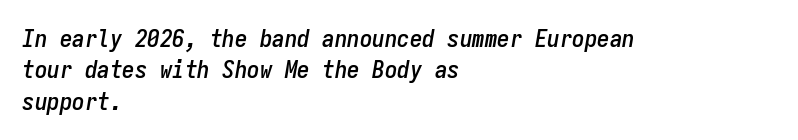
The image shows 25 px text type, italic (leaning right); set left-aligned, normal line spacing (1.26x), normal letter spacing, not underlined.
